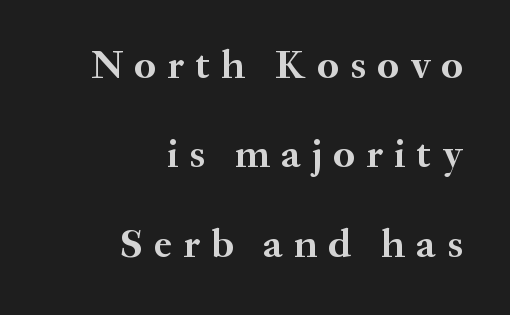
Q: Is the text bold? A: Yes.
Q: Is the text italic (slanted)? A: No, it is upright.
Q: Is the typeface a serif or a sans-serif typeface? A: Serif.
Q: Is the text underlined? A: No.
Q: How is the paragraph aligned? A: Right-aligned.
Q: Is the spacing between letters normal or unusually wide? A: Unusually wide.
Q: Is the spacing between lines tight, normal or loose? A: Loose.
Q: Width (condensed, normal, or wide)? A: Normal.
Q: Stroke contrast? A: Medium.
Q: x-height? A: Small.
Q: Monospaced? A: No.
